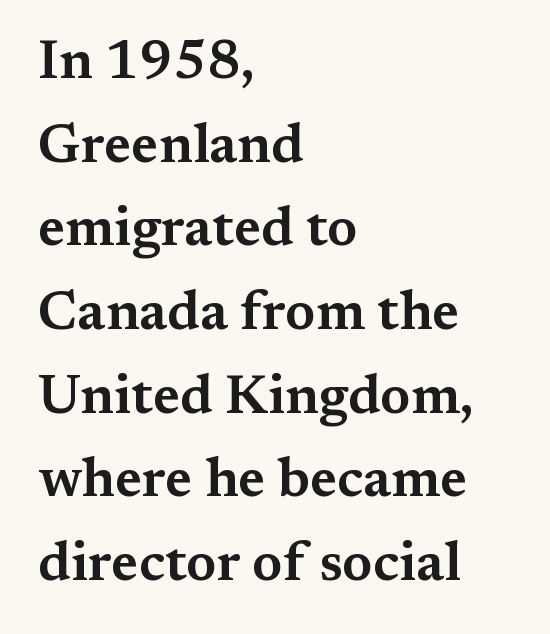
The image shows 54 px wide serif type, upright; set left-aligned, normal line spacing (1.55x), normal letter spacing, not underlined; medium stroke contrast and a medium x-height.
